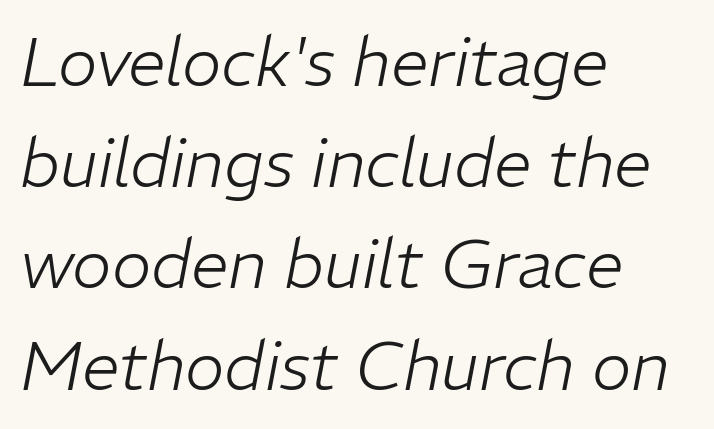
You could call the tracking neutral — neither tight nor loose. Interline gaps are of average width in this sample. Stems here are at most as thick as an everyday book face. You can tell it's italic because the verticals aren't actually vertical. These lines are rendered in a variable-pitch font. Clear beneath every line of the passage.
